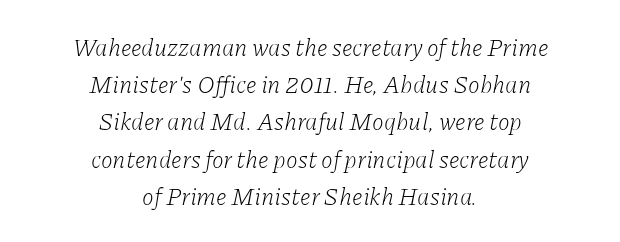
The face used here has a pronounced slope to its letters. Does the copy run flush right? No — it is centered line by line. Decoration check: the copy has no underline. Reading down the column, the eye jumps a familiar distance to each next line.
